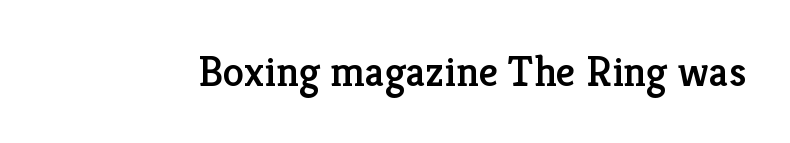
The image shows 43 px serif type, upright; set normal letter spacing, not underlined; low stroke contrast and a medium x-height.
